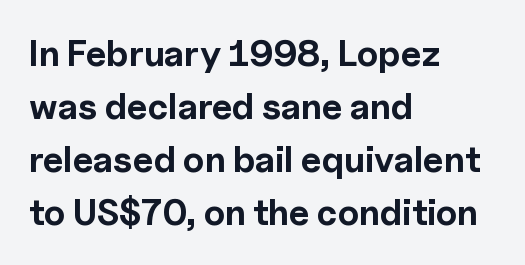
{"serif": "no", "italic": "no", "bold": "yes", "weight": "bold", "width": "normal", "x_height": "medium", "monospaced": "no", "underline": "no", "align": "left", "line_spacing": "normal", "line_spacing_ratio": 1.47, "letter_spacing": "normal", "letter_spacing_em": 0.0, "glyph_px": 36}
